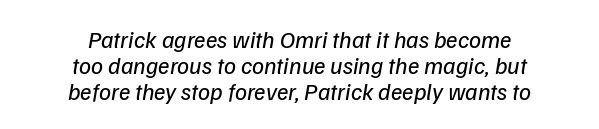
{"bold": "no", "underline": "no", "align": "center", "line_spacing": "tight", "line_spacing_ratio": 1.08, "letter_spacing": "normal", "letter_spacing_em": 0.0, "glyph_px": 24}
